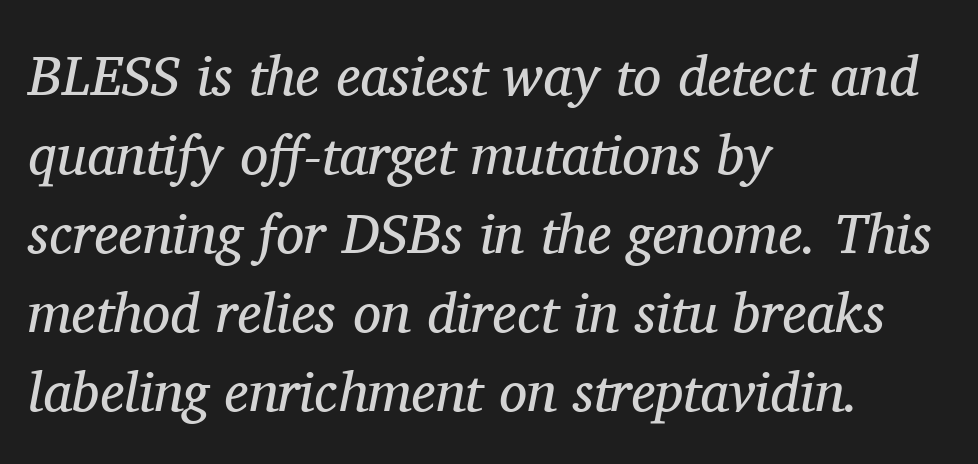
{"serif": "yes", "italic": "yes", "lean": "right", "slant_degrees": 11, "bold": "no", "weight": "regular", "width": "normal", "stroke_contrast": "medium", "x_height": "medium", "monospaced": "no", "underline": "no", "align": "left", "line_spacing": "normal", "line_spacing_ratio": 1.41, "letter_spacing": "normal", "letter_spacing_em": 0.0, "glyph_px": 56}
